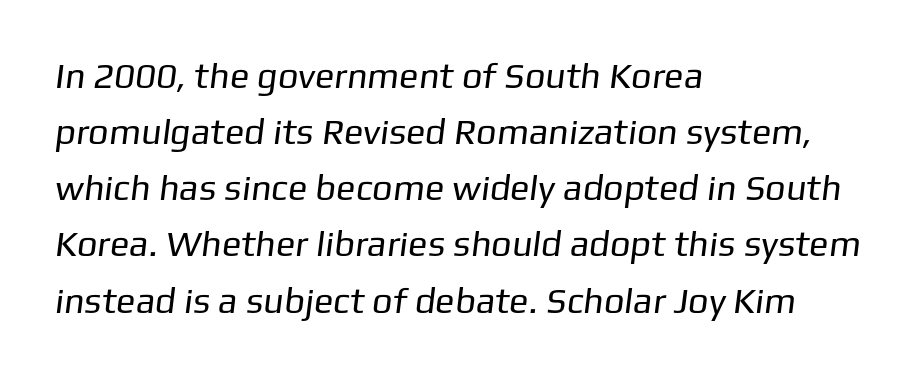
Q: Is the text bold? A: No.
Q: Is the typeface a serif or a sans-serif typeface? A: Sans-serif.
Q: Is the text underlined? A: No.
Q: How is the paragraph aligned? A: Left-aligned.
Q: Is the spacing between letters normal or unusually wide? A: Normal.
Q: Is the spacing between lines tight, normal or loose? A: Normal.
Q: Width (condensed, normal, or wide)? A: Normal.
Q: Stroke contrast? A: Low.
Q: x-height? A: Medium.
Q: Monospaced? A: No.
